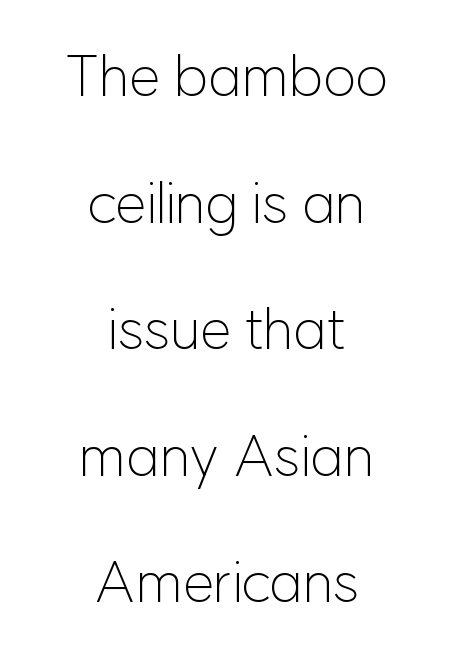
{"serif": "no", "italic": "no", "bold": "no", "weight": "light", "width": "normal", "stroke_contrast": "low", "x_height": "medium", "monospaced": "no", "underline": "no", "align": "center", "line_spacing": "loose", "line_spacing_ratio": 2.22, "letter_spacing": "normal", "letter_spacing_em": 0.0, "glyph_px": 57}
